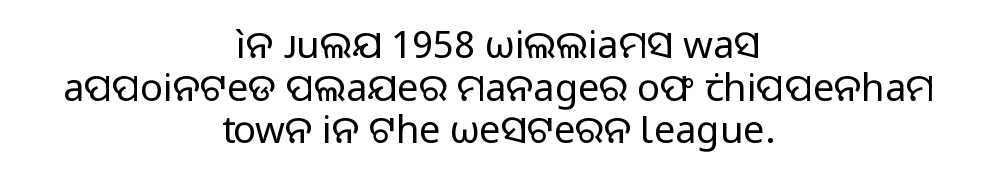
Proportional: the letters do not fall into vertical columns. Heft: none added — not bold. The strip under each line holds only bare page. Honestly, the rows look squashed on top of each other.
